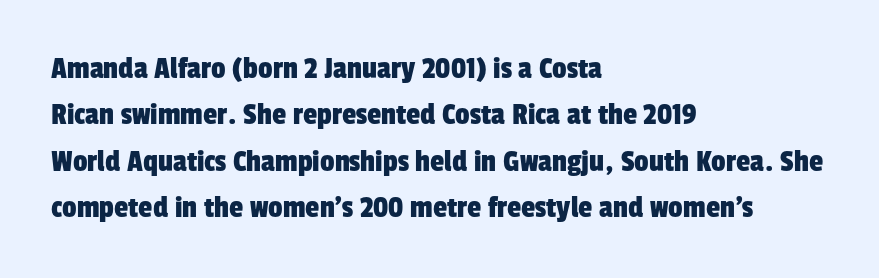
{"serif": "no", "width": "condensed", "stroke_contrast": "low", "x_height": "medium", "monospaced": "no", "underline": "no", "align": "left", "line_spacing": "normal", "line_spacing_ratio": 1.45, "letter_spacing": "normal", "letter_spacing_em": 0.0, "glyph_px": 32}
